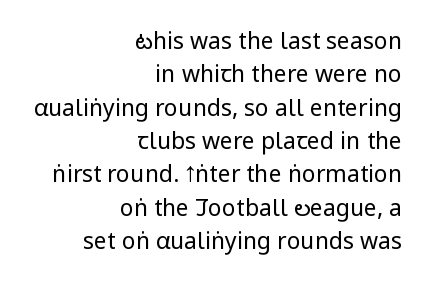
Q: Is the text bold? A: No.
Q: Is the text italic (slanted)? A: No, it is upright.
Q: Is the text underlined? A: No.
Q: How is the paragraph aligned? A: Right-aligned.
Q: Is the spacing between letters normal or unusually wide? A: Normal.
Q: Is the spacing between lines tight, normal or loose? A: Normal.
